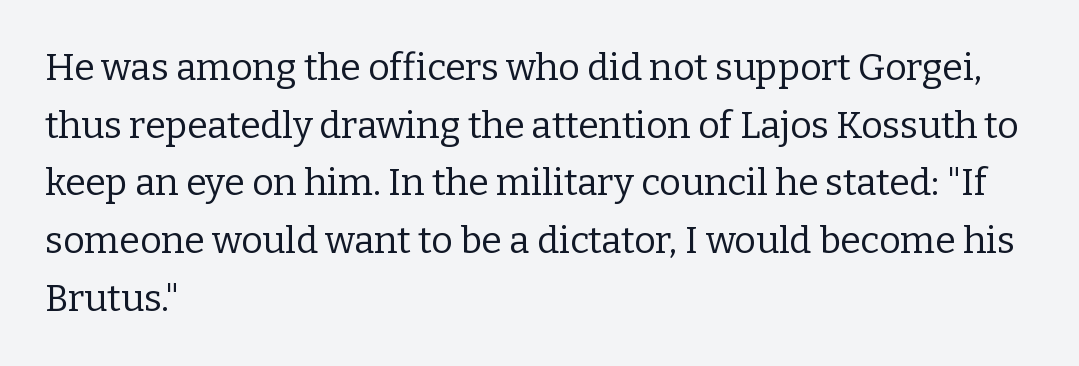
In terms of letterspacing, this is plain default setting. Compared with a typical body face, this is equally light or lighter still. The face used here is proportionally spaced, like ordinary book or web type. Upright lettering throughout. Look at the bottom of the vertical strokes: they flare into serifs here. Rule under the text: the space is simply empty.
